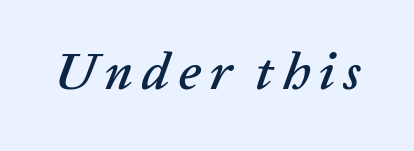
{"italic": "yes", "lean": "right", "slant_degrees": 20, "width": "normal", "stroke_contrast": "low", "x_height": "medium", "monospaced": "no", "underline": "no", "glyph_px": 52}
